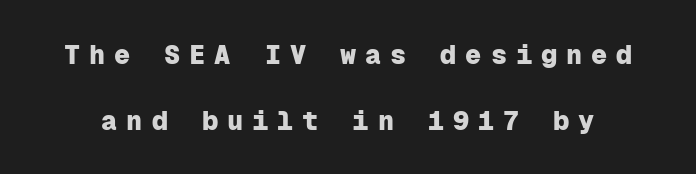
The image shows 27 px bold type, upright; set loose line spacing (2.44x), unusually wide letter spacing (+0.33 em), not underlined.
